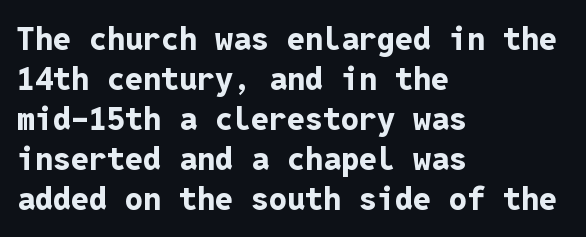
The image shows 32 px bold sans-serif type, upright, monospaced; set left-aligned, normal line spacing (1.25x), normal letter spacing, not underlined; low stroke contrast and a medium x-height.
